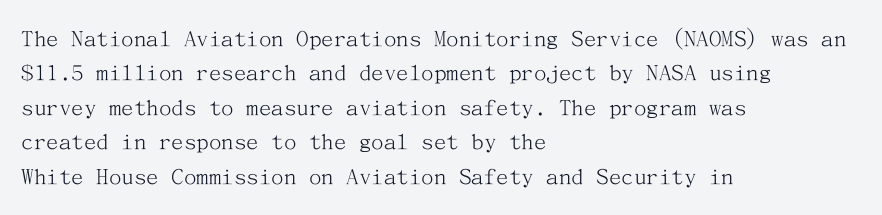
The image shows 25 px text type, upright; set left-aligned, normal line spacing (1.38x), normal letter spacing, not underlined.
